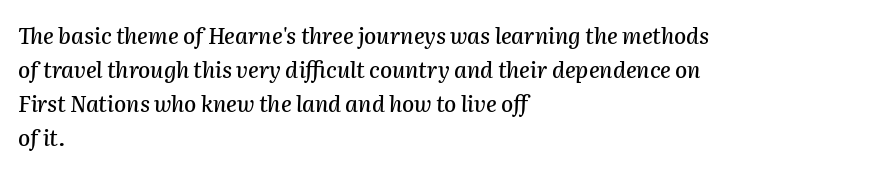
Q: Is the text italic (slanted)? A: Yes, it leans right by about 2 degrees.
Q: Is the text underlined? A: No.
Q: How is the paragraph aligned? A: Left-aligned.
Q: Is the spacing between letters normal or unusually wide? A: Normal.
Q: Is the spacing between lines tight, normal or loose? A: Normal.
